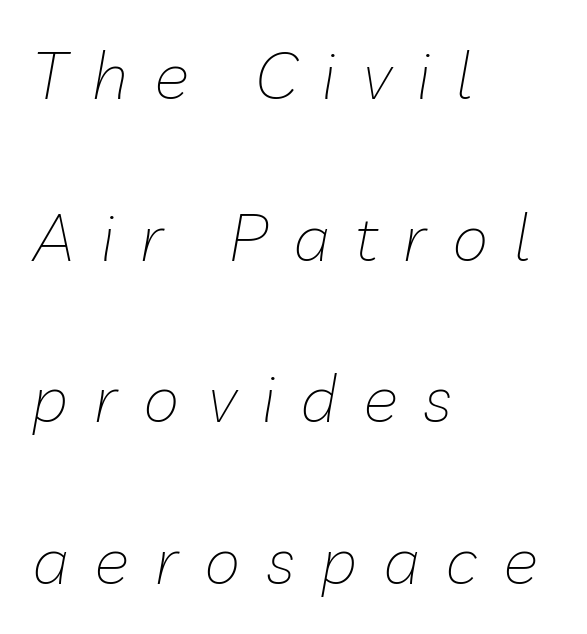
The image shows 66 px thin type, italic (leaning right); set left-aligned, loose line spacing (2.45x), unusually wide letter spacing (+0.39 em), not underlined; low stroke contrast and a medium x-height.
